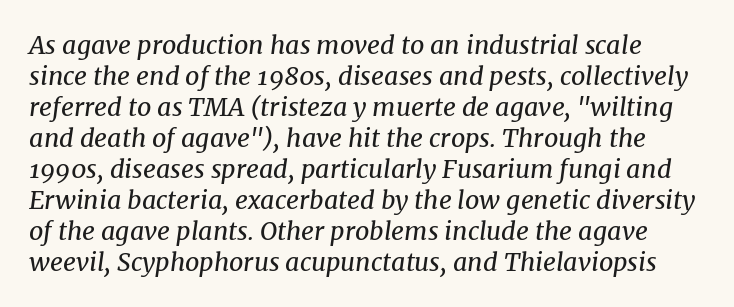
The image shows 25 px text type, italic (leaning right); set line spacing 1.24x, normal letter spacing, not underlined.
